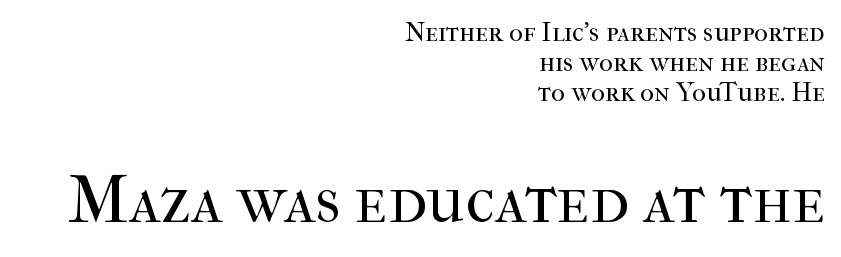
{"serif": "yes", "italic": "no", "bold": "no", "weight": "regular", "width": "normal", "stroke_contrast": "high", "x_height": "medium", "monospaced": "no", "underline": "no", "align": "right", "line_spacing": "tight", "line_spacing_ratio": 1.12, "letter_spacing": "normal", "letter_spacing_em": 0.0, "larger_block": "second", "size_ratio": 2.48, "glyph_px": 67}
